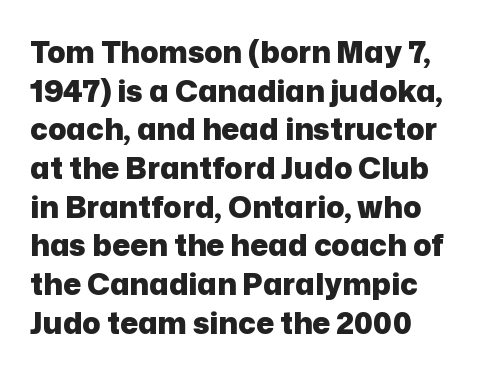
The image shows 30 px heavy sans-serif type, upright; set left-aligned, normal line spacing (1.29x), normal letter spacing, not underlined; low stroke contrast and a medium x-height.
